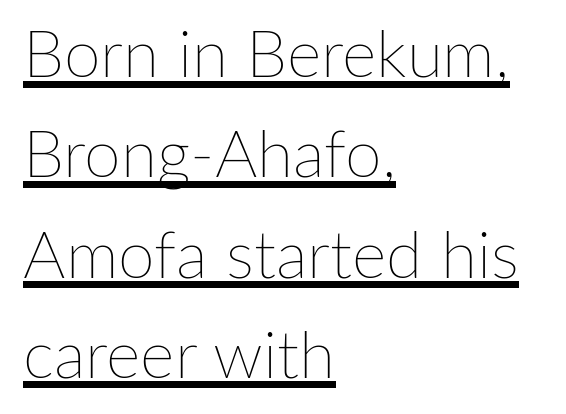
Does extra space separate the letters? No, they use regular spacing. Ink coverage per letter is moderate at most. These lines were composed using upright roman letters. Compared with a centered layout, this one pins lines to the left instead.
